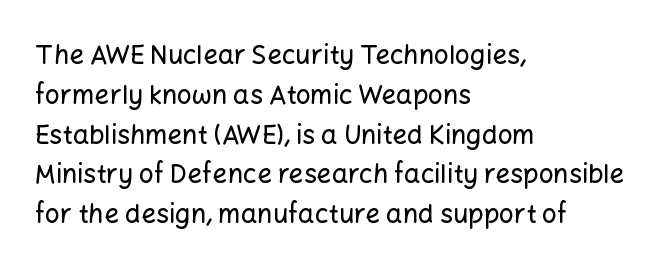
Q: Is the text italic (slanted)? A: No, it is upright.
Q: Is the text underlined? A: No.
Q: How is the paragraph aligned? A: Left-aligned.
Q: Is the spacing between letters normal or unusually wide? A: Normal.
Q: Is the spacing between lines tight, normal or loose? A: Normal.
